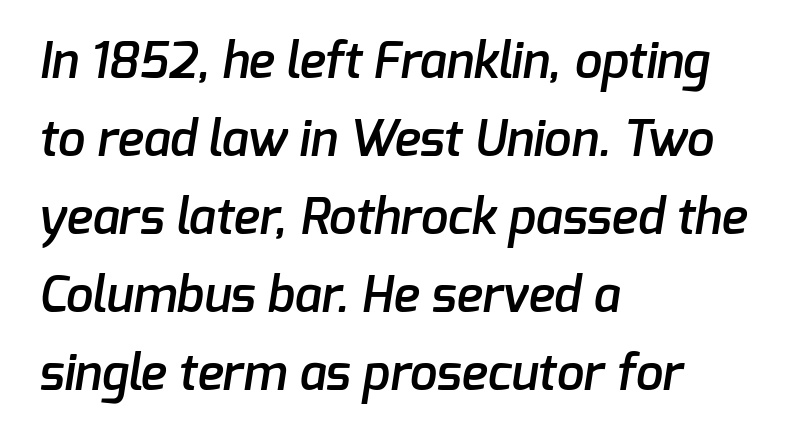
The image shows 49 px semibold sans-serif type; set left-aligned, normal line spacing (1.59x), normal letter spacing, not underlined; low stroke contrast and a medium x-height.
